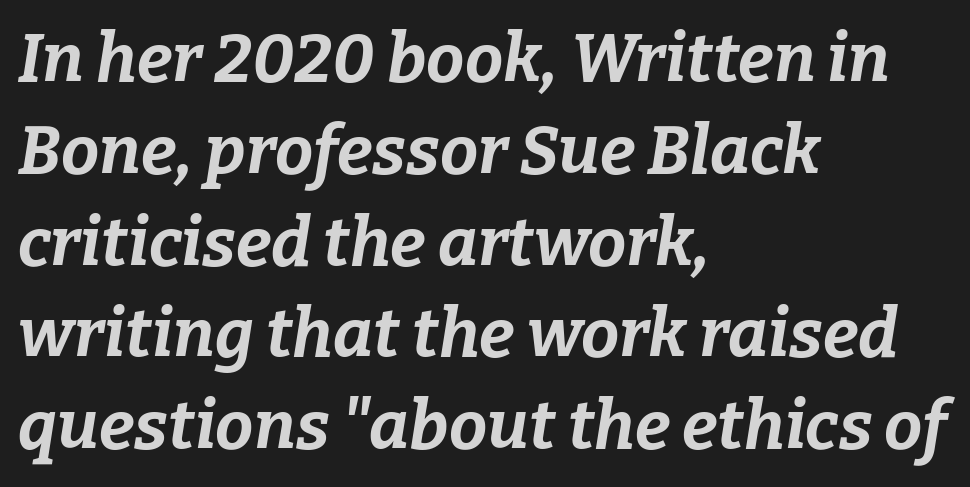
Would a proofreader flag this as italicized? Yes. Here the designer chose a conventional face with non-uniform glyph widths. Check the space under the baseline: it is left empty. In terms of weight, the rendering is a true, heavy bold. In CSS terms this would be text-align: left.
